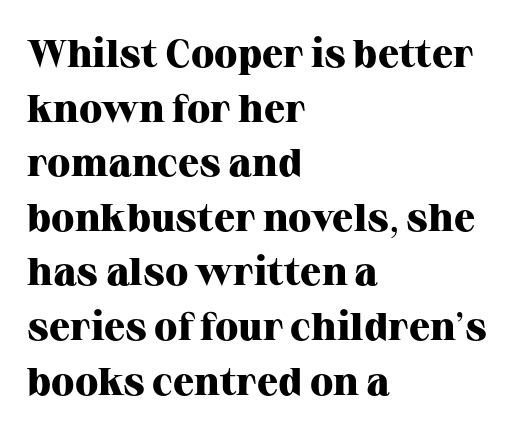
Q: Is the text bold? A: Yes.
Q: Is the text italic (slanted)? A: No, it is upright.
Q: Is the typeface a serif or a sans-serif typeface? A: Serif.
Q: Is the text underlined? A: No.
Q: How is the paragraph aligned? A: Left-aligned.
Q: Is the spacing between letters normal or unusually wide? A: Normal.
Q: Is the spacing between lines tight, normal or loose? A: Normal.
Q: Width (condensed, normal, or wide)? A: Normal.
Q: Stroke contrast? A: High.
Q: x-height? A: Medium.
Q: Monospaced? A: No.
